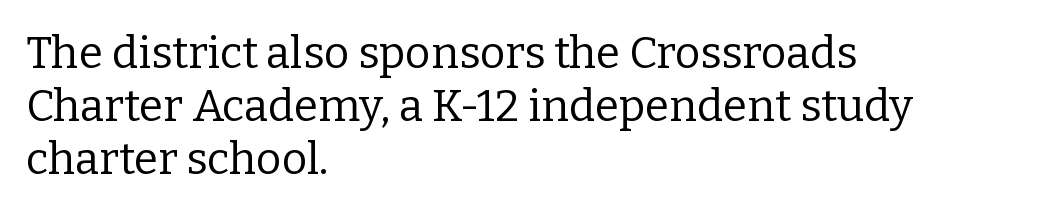
The image shows 44 px regular-weight serif type, upright; set left-aligned, line spacing 1.21x, normal letter spacing, not underlined; low stroke contrast and a medium x-height.
